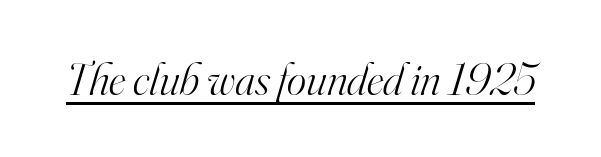
Q: Is the text bold? A: No.
Q: Is the text italic (slanted)? A: Yes, it leans right by about 16 degrees.
Q: Is the typeface a serif or a sans-serif typeface? A: Serif.
Q: Is the text underlined? A: Yes.
Q: Is the spacing between letters normal or unusually wide? A: Normal.
Q: Width (condensed, normal, or wide)? A: Normal.
Q: Stroke contrast? A: High.
Q: x-height? A: Small.
Q: Monospaced? A: No.
